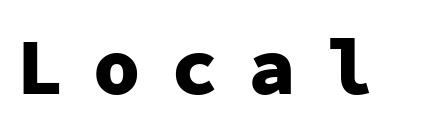
Q: Is the text bold? A: Yes.
Q: Is the text italic (slanted)? A: No, it is upright.
Q: Is the typeface a serif or a sans-serif typeface? A: Sans-serif.
Q: Is the text underlined? A: No.
Q: Is the spacing between letters normal or unusually wide? A: Unusually wide.
Q: Width (condensed, normal, or wide)? A: Normal.
Q: Stroke contrast? A: Low.
Q: x-height? A: Medium.
Q: Monospaced? A: Yes.
